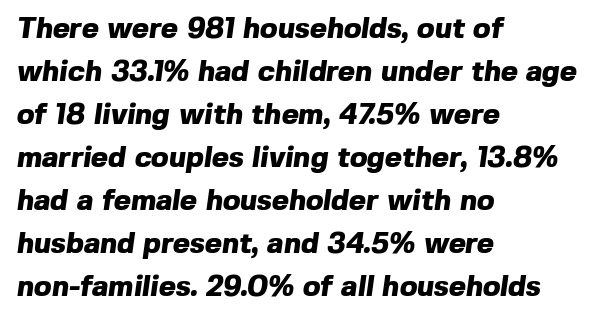
The image shows 29 px heavy sans-serif type; set left-aligned, normal line spacing (1.48x), normal letter spacing, not underlined; a medium x-height.
